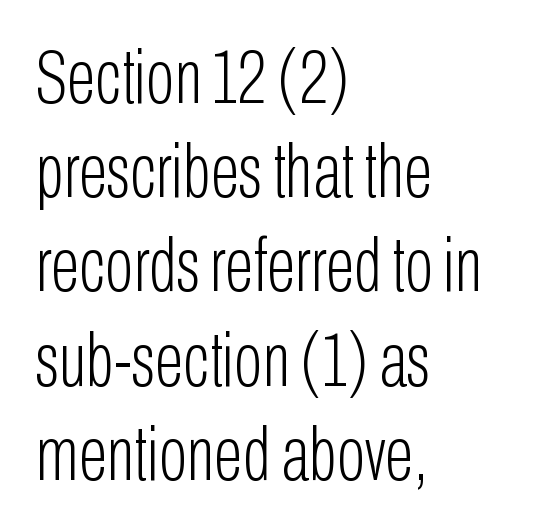
{"serif": "no", "italic": "no", "bold": "no", "weight": "light", "width": "condensed", "stroke_contrast": "low", "x_height": "medium", "monospaced": "no", "underline": "no", "align": "left", "line_spacing_ratio": 1.24, "letter_spacing": "normal", "letter_spacing_em": 0.0, "glyph_px": 76}
